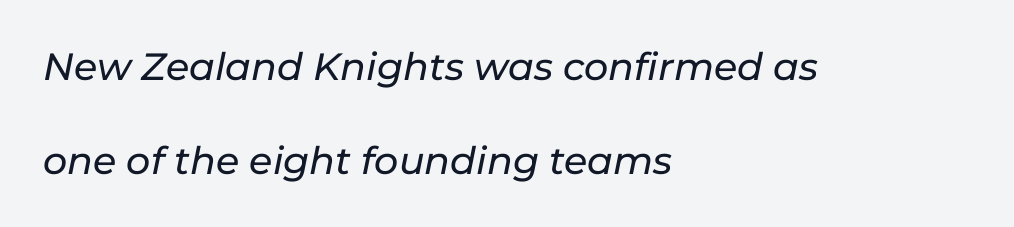
{"italic": "yes", "lean": "right", "slant_degrees": 11, "width": "normal", "stroke_contrast": "low", "x_height": "medium", "monospaced": "no", "underline": "no", "align": "left", "line_spacing": "loose", "line_spacing_ratio": 2.47, "letter_spacing": "normal", "letter_spacing_em": 0.0, "glyph_px": 38}
